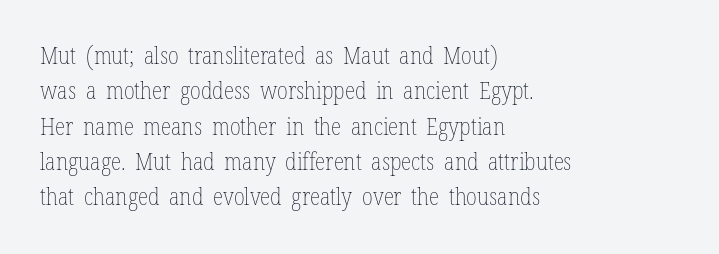
Tracking value appears to be zero — textbook default spacing. Posture: straight, roman, zero tilt. Leftover space on each line is placed entirely after the last word. This is not heavy type; no bold has been used.
